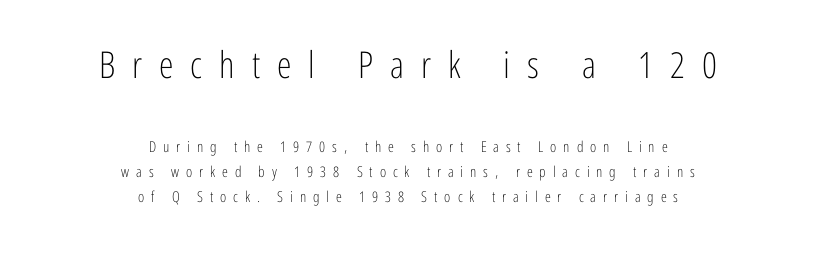
Q: Is the text bold? A: No.
Q: Is the text italic (slanted)? A: No, it is upright.
Q: Is the typeface a serif or a sans-serif typeface? A: Sans-serif.
Q: Is the text underlined? A: No.
Q: How is the paragraph aligned? A: Centered.
Q: Is the spacing between letters normal or unusually wide? A: Unusually wide.
Q: Is the spacing between lines tight, normal or loose? A: Normal.
Q: Which block of text is set in a larger size, the first (top) or the second (bottom)? A: The first (top) one.
Q: Width (condensed, normal, or wide)? A: Condensed.
Q: Stroke contrast? A: Low.
Q: x-height? A: Medium.
Q: Monospaced? A: No.
